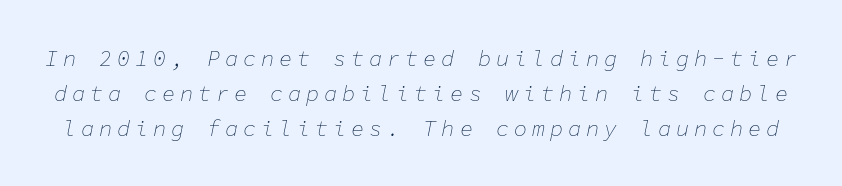
The type is letterspaced generously, with wide tracking. The specimen reads as italic at a glance. Stems here are at most as thick as an everyday book face. Successive baselines arrive at the customary interval. Glance below the letters and you will spot only blank space.
